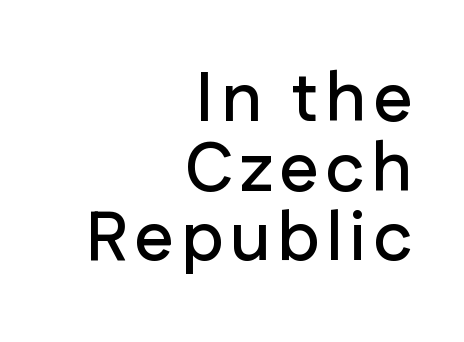
The passage is arranged like a letterhead date or caption credit — flush right. If you measured baseline to baseline, you'd find a short distance. The rendering uses natural spacing where letterforms have individual widths. Rendered with straight, roman letterforms. The zone under the glyphs is completely vacant.
